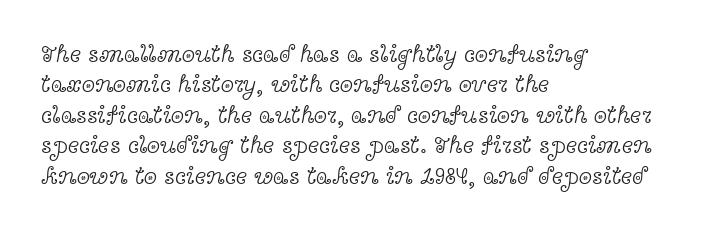
{"italic": "no", "bold": "no", "underline": "no", "align": "left", "line_spacing": "normal", "line_spacing_ratio": 1.27, "letter_spacing": "normal", "letter_spacing_em": 0.0, "glyph_px": 24}
